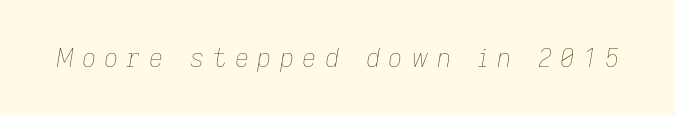
Q: Is the text bold? A: No.
Q: Is the text italic (slanted)? A: Yes, it leans right by about 9 degrees.
Q: Is the text underlined? A: No.
Q: Is the spacing between letters normal or unusually wide? A: Unusually wide.
